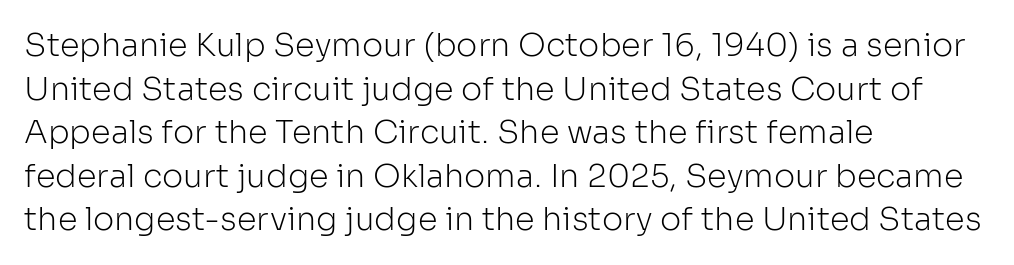
{"serif": "no", "italic": "no", "bold": "no", "weight": "light", "width": "normal", "stroke_contrast": "low", "x_height": "medium", "monospaced": "no", "underline": "no", "align": "left", "line_spacing": "normal", "line_spacing_ratio": 1.36, "letter_spacing": "normal", "letter_spacing_em": 0.0, "glyph_px": 32}
